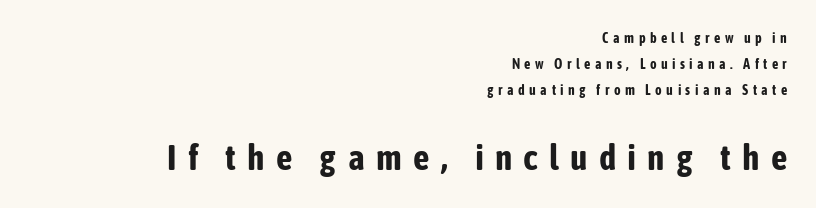
Nobody drew a line under any word here. These lines are rendered in a variable-pitch font. These lines are composed in type without serifs. Tracking value appears strongly positive — letters spread wide. If you drew a ruler down the right edge, every line would touch it. Set as a true bold cut, around the 700 mark.
